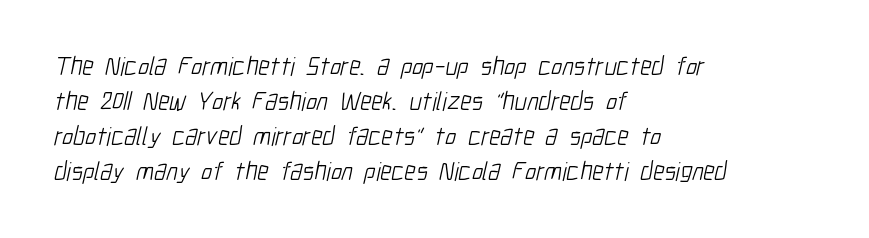
The image shows 26 px text type; set left-aligned, normal line spacing (1.34x), normal letter spacing, not underlined.
